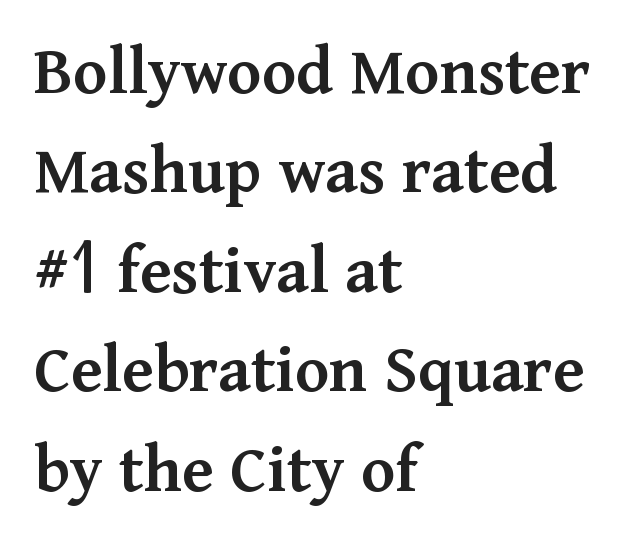
{"serif": "yes", "italic": "no", "bold": "semi", "weight": "semibold", "width": "normal", "stroke_contrast": "medium", "x_height": "medium", "monospaced": "no", "underline": "no", "align": "left", "line_spacing": "normal", "line_spacing_ratio": 1.4, "letter_spacing": "normal", "letter_spacing_em": 0.0, "glyph_px": 71}
